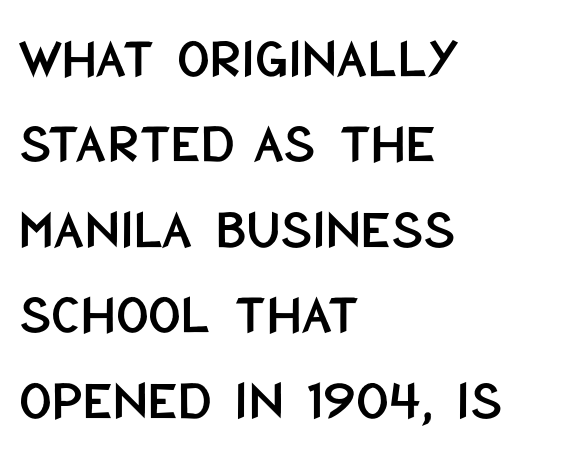
The image shows 57 px condensed sans-serif type, upright; set left-aligned, normal line spacing (1.5x), normal letter spacing, not underlined; low stroke contrast and a large x-height.
